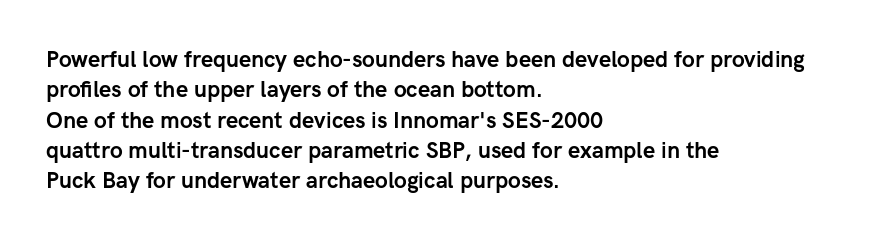
The paragraph shown leans on its left margin. The glyphs have the mass of a bold cut. How are the letters spaced? Ordinarily, with no added tracking. This sample uses an upright cut, with every glyph sitting square on the baseline.
